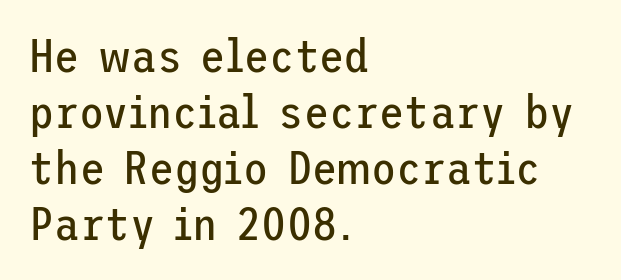
Q: Is the text bold? A: No.
Q: Is the text italic (slanted)? A: No, it is upright.
Q: Is the typeface a serif or a sans-serif typeface? A: Sans-serif.
Q: Is the text underlined? A: No.
Q: How is the paragraph aligned? A: Left-aligned.
Q: Is the spacing between letters normal or unusually wide? A: Normal.
Q: Width (condensed, normal, or wide)? A: Normal.
Q: Stroke contrast? A: Low.
Q: x-height? A: Medium.
